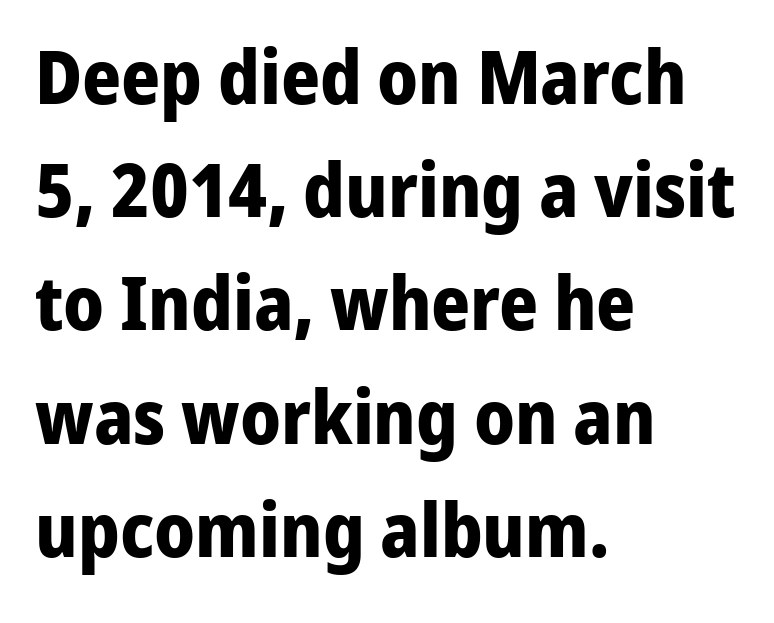
The passage shown is typed in a proportional face where columns would drift. Inter-character spacing is left at the font's built-in metrics. The letters are bold, with thick, heavy strokes. Nope, not italic — everything's standing straight.
